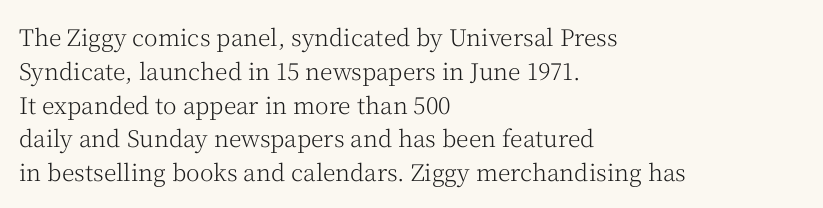
Q: Is the text bold? A: No.
Q: Is the text italic (slanted)? A: No, it is upright.
Q: Is the text underlined? A: No.
Q: How is the paragraph aligned? A: Left-aligned.
Q: Is the spacing between letters normal or unusually wide? A: Normal.
Q: Is the spacing between lines tight, normal or loose? A: Normal.
